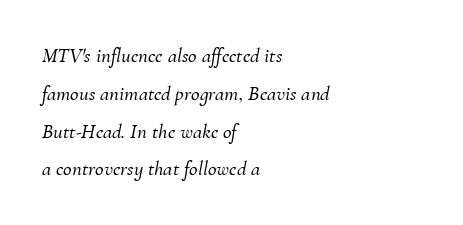
The image shows 21 px text type, italic (leaning right); set left-aligned, line spacing 1.8x, normal letter spacing, not underlined.
